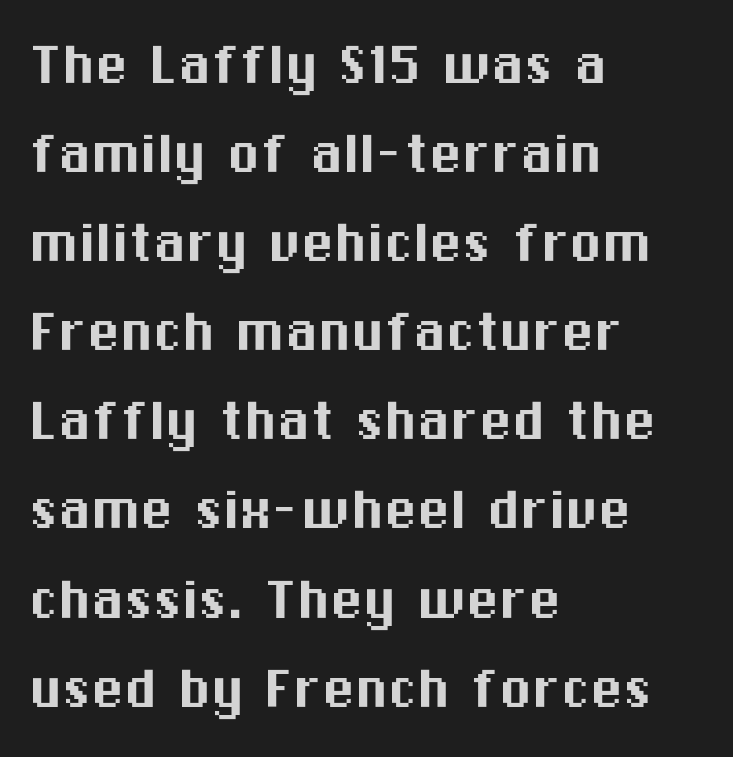
The image shows 66 px sans-serif type, upright; set left-aligned, normal line spacing (1.35x), normal letter spacing, not underlined; medium stroke contrast and a medium x-height.
